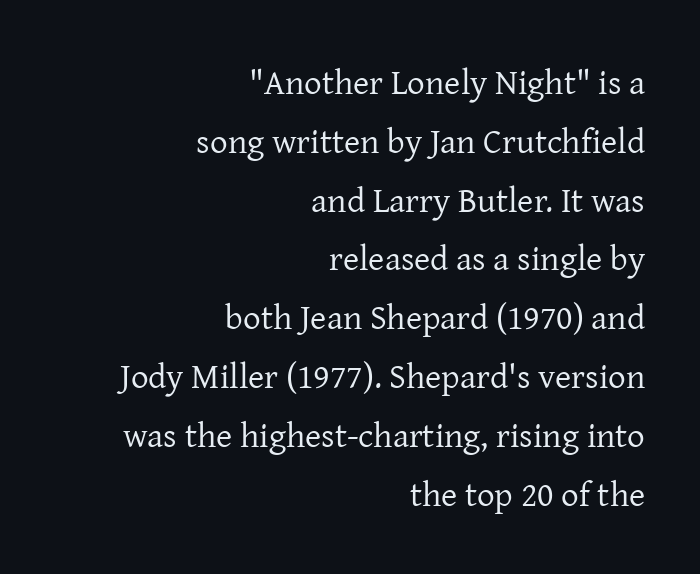
The image shows 35 px regular-weight serif type, upright; set right-aligned, normal line spacing (1.68x), normal letter spacing, not underlined; low stroke contrast and a medium x-height.
